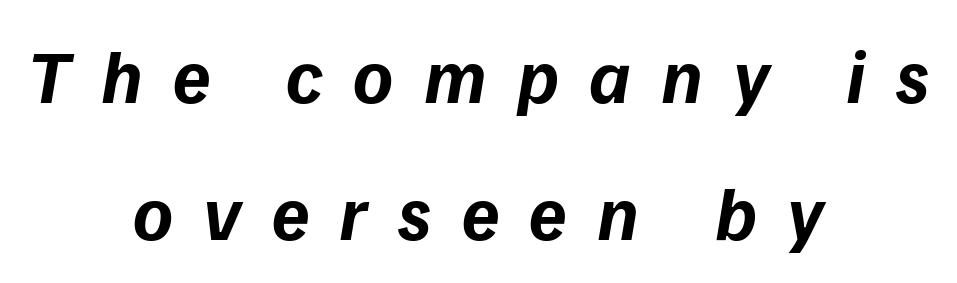
Q: Is the text bold? A: Yes.
Q: Is the typeface a serif or a sans-serif typeface? A: Sans-serif.
Q: Is the text underlined? A: No.
Q: How is the paragraph aligned? A: Centered.
Q: Is the spacing between letters normal or unusually wide? A: Unusually wide.
Q: Width (condensed, normal, or wide)? A: Normal.
Q: Stroke contrast? A: Low.
Q: x-height? A: Medium.
Q: Monospaced? A: No.
